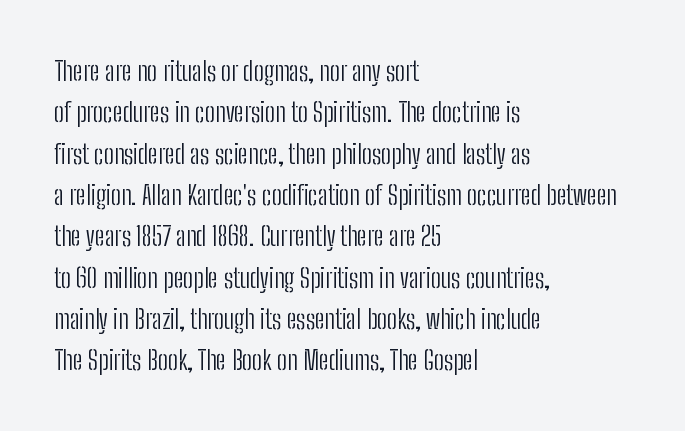
The image shows 27 px text type, upright; set left-aligned, normal line spacing (1.53x), normal letter spacing, not underlined.
